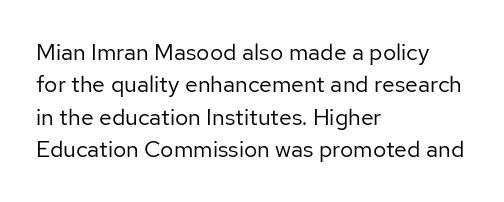
Q: Is the text bold? A: No.
Q: Is the text italic (slanted)? A: No, it is upright.
Q: Is the text underlined? A: No.
Q: How is the paragraph aligned? A: Left-aligned.
Q: Is the spacing between letters normal or unusually wide? A: Normal.
Q: Is the spacing between lines tight, normal or loose? A: Normal.
